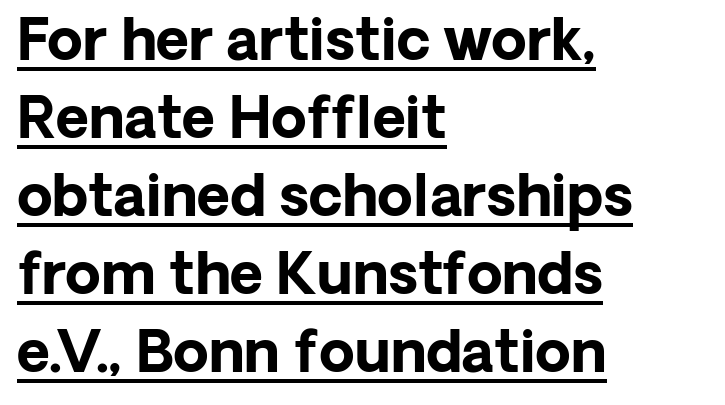
{"serif": "no", "italic": "no", "bold": "yes", "weight": "bold", "width": "normal", "stroke_contrast": "low", "x_height": "medium", "monospaced": "no", "underline": "yes", "align": "left", "line_spacing": "normal", "line_spacing_ratio": 1.37, "letter_spacing": "normal", "letter_spacing_em": 0.0, "glyph_px": 57}
